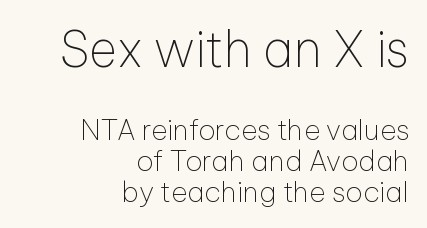
The image shows 49 px thin sans-serif type, upright; set right-aligned, tight line spacing (1.11x), normal letter spacing, not underlined; the first (top) block is 1.75x larger; low stroke contrast and a medium x-height.
